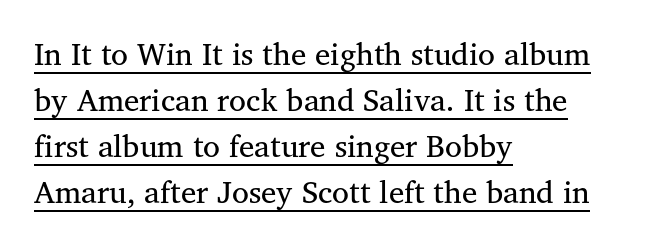
Q: Is the text bold? A: No.
Q: Is the text italic (slanted)? A: No, it is upright.
Q: Is the typeface a serif or a sans-serif typeface? A: Serif.
Q: Is the text underlined? A: Yes.
Q: How is the paragraph aligned? A: Left-aligned.
Q: Is the spacing between letters normal or unusually wide? A: Normal.
Q: Is the spacing between lines tight, normal or loose? A: Normal.
Q: Width (condensed, normal, or wide)? A: Normal.
Q: Stroke contrast? A: Medium.
Q: x-height? A: Medium.
Q: Monospaced? A: No.
